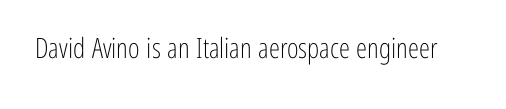
Q: Is the text bold? A: No.
Q: Is the text italic (slanted)? A: No, it is upright.
Q: Is the typeface a serif or a sans-serif typeface? A: Sans-serif.
Q: Is the text underlined? A: No.
Q: Is the spacing between letters normal or unusually wide? A: Normal.
Q: Width (condensed, normal, or wide)? A: Condensed.
Q: Stroke contrast? A: Low.
Q: x-height? A: Medium.
Q: Monospaced? A: No.
